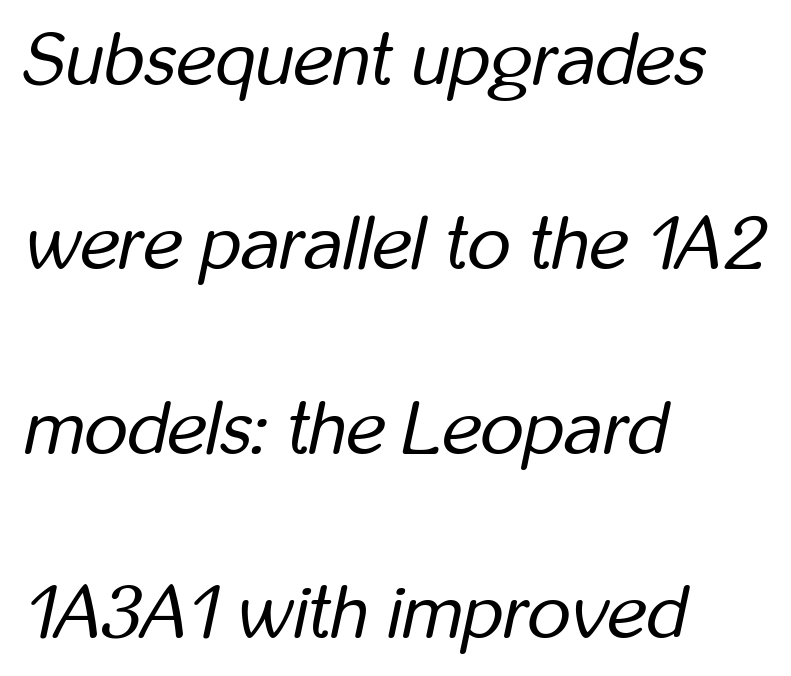
{"italic": "yes", "lean": "right", "slant_degrees": 12, "bold": "no", "weight": "regular", "width": "condensed", "stroke_contrast": "low", "x_height": "medium", "monospaced": "no", "underline": "no", "align": "left", "line_spacing": "loose", "line_spacing_ratio": 2.46, "letter_spacing": "normal", "letter_spacing_em": 0.0, "glyph_px": 75}
